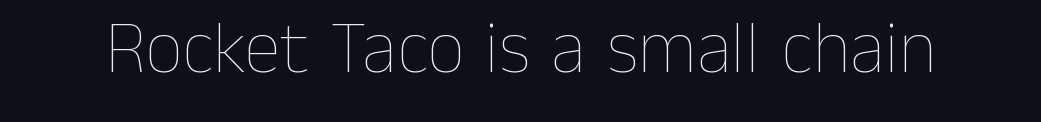
The axis of the letterforms is exactly vertical. On a weight scale, this lands at 450 or below. The foot of each line stays bare and open. Each letter keeps its own natural width here, so spacing adapts to shape. Observe the ordinary spacing: letters are neighbours, not strangers.
